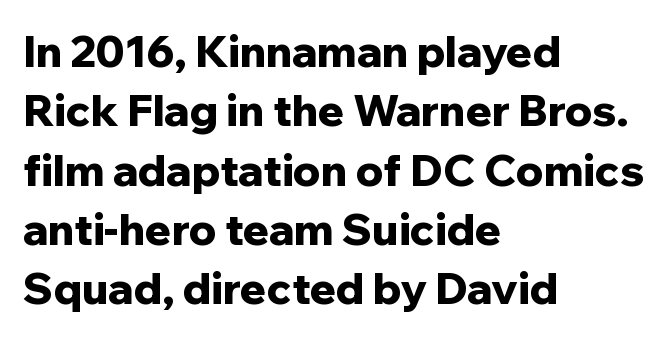
{"serif": "no", "italic": "no", "bold": "yes", "weight": "bold", "width": "normal", "stroke_contrast": "low", "x_height": "medium", "monospaced": "no", "underline": "no", "align": "left", "line_spacing": "normal", "line_spacing_ratio": 1.38, "letter_spacing": "normal", "letter_spacing_em": 0.0, "glyph_px": 43}
